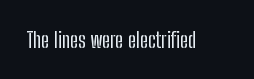
{"italic": "no", "underline": "no", "letter_spacing": "normal", "letter_spacing_em": 0.0, "glyph_px": 22}
